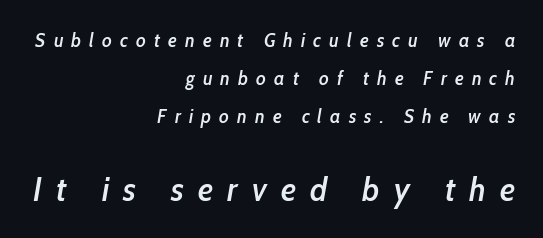
The passage shown has open, widely tracked lettering throughout. Underline: absent. The passage shown leans; its letterforms are oblique. Varying glyph widths throughout — classic text-font behaviour. Notice the strokes are somewhat thickened but not fully heavy: this is a semibold. You could fit nearly another row in the gap between these rows.
